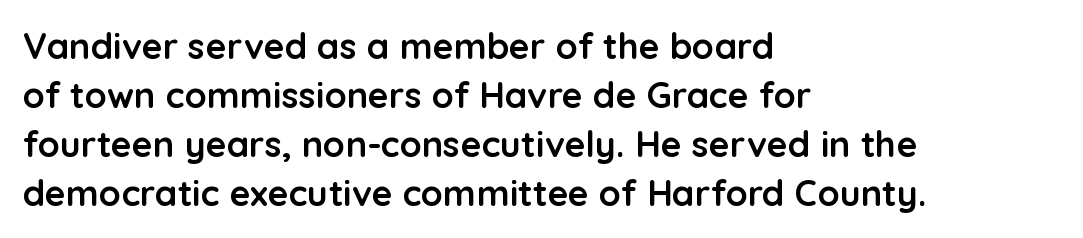
The image shows 36 px semibold sans-serif type, upright; set left-aligned, normal line spacing (1.36x), normal letter spacing, not underlined; low stroke contrast and a medium x-height.
